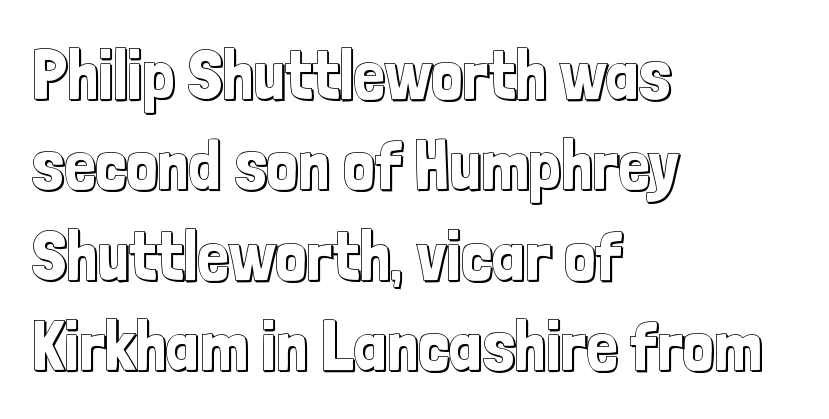
The passage is arranged the way most books set body copy — flush left. The line texture is even and compact thanks to regular tracking. Upright lettering throughout. Spacing verdict: proportional, widths tailored to each character. Interline gaps are of average width in this sample.
